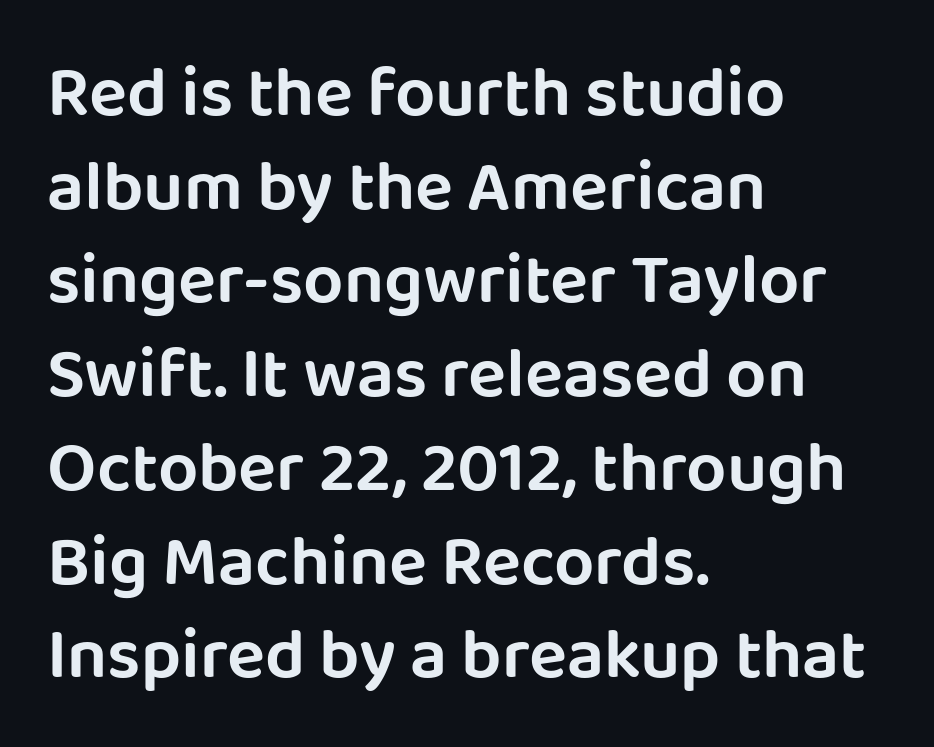
{"serif": "no", "italic": "no", "width": "normal", "stroke_contrast": "low", "x_height": "large", "monospaced": "no", "underline": "no", "align": "left", "line_spacing": "normal", "line_spacing_ratio": 1.32, "letter_spacing": "normal", "letter_spacing_em": 0.0, "glyph_px": 71}
